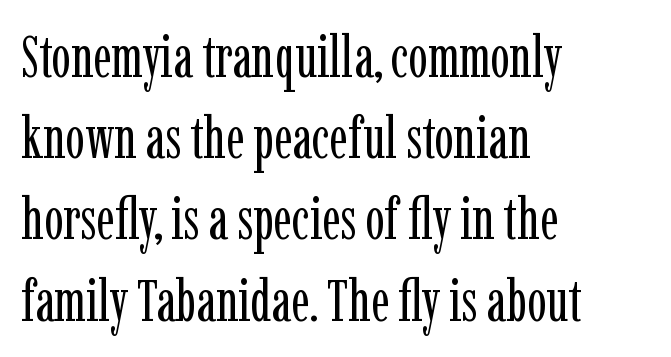
{"serif": "yes", "italic": "no", "bold": "no", "weight": "regular", "width": "condensed", "stroke_contrast": "low", "x_height": "medium", "monospaced": "no", "underline": "no", "align": "left", "line_spacing": "normal", "line_spacing_ratio": 1.4, "letter_spacing": "normal", "letter_spacing_em": 0.0, "glyph_px": 58}
